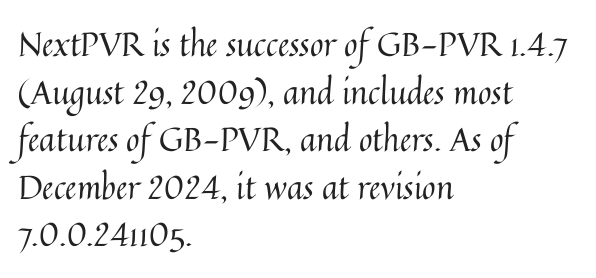
{"bold": "no", "weight": "regular", "width": "normal", "stroke_contrast": "medium", "x_height": "medium", "monospaced": "no", "underline": "no", "align": "left", "line_spacing": "normal", "line_spacing_ratio": 1.44, "letter_spacing": "normal", "letter_spacing_em": 0.0, "glyph_px": 33}
